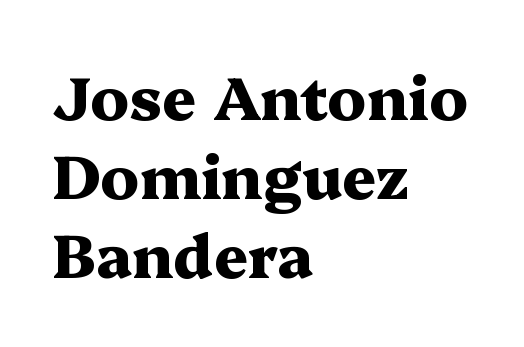
The lines sit at an ordinary, default distance from one another. Does the type have serifs? Yes, each stem ends in a small foot. Thick stems and heavy bowls — unmistakably bold. All the whitespace from short lines collects on the right.
